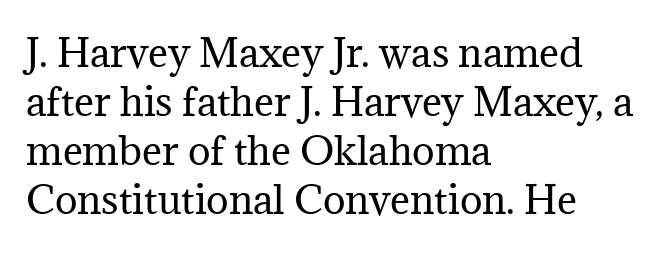
The face used here is seriffed, in the tradition of book romans. These lines are rendered in a variable-pitch font. Between one letter and the next there's only the usual sliver of space. Notice how the passage keeps a crisp vertical edge on the left only.
